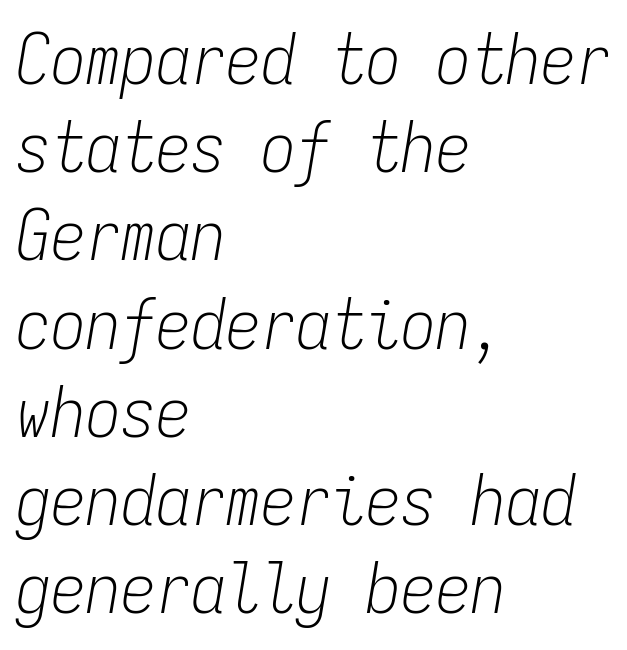
{"italic": "yes", "lean": "right", "slant_degrees": 9, "bold": "no", "weight": "light", "width": "condensed", "stroke_contrast": "low", "x_height": "medium", "monospaced": "yes", "underline": "no", "align": "left", "line_spacing": "normal", "line_spacing_ratio": 1.26, "letter_spacing": "normal", "letter_spacing_em": 0.0, "glyph_px": 70}
